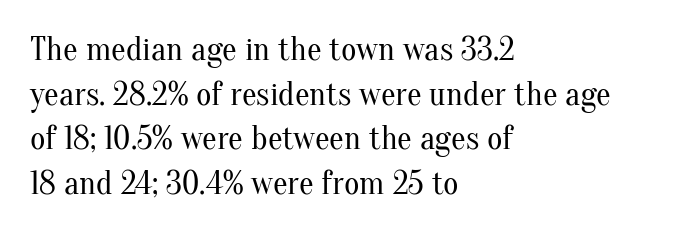
{"serif": "yes", "italic": "no", "bold": "no", "weight": "regular", "width": "normal", "stroke_contrast": "medium", "x_height": "small", "monospaced": "no", "underline": "no", "align": "left", "line_spacing": "normal", "line_spacing_ratio": 1.35, "letter_spacing": "normal", "letter_spacing_em": 0.0, "glyph_px": 33}
